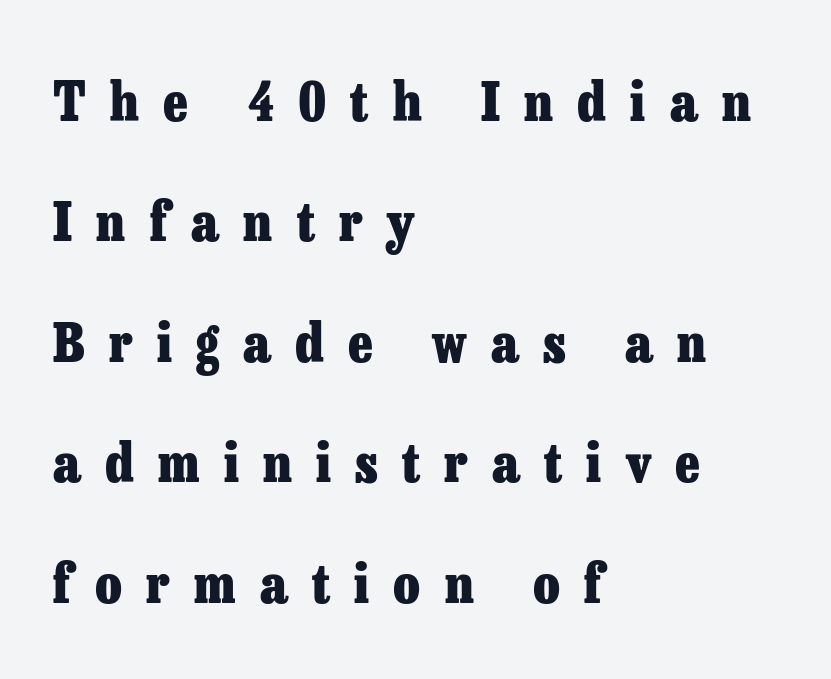
Q: Is the text bold? A: Yes.
Q: Is the text italic (slanted)? A: No, it is upright.
Q: Is the typeface a serif or a sans-serif typeface? A: Serif.
Q: Is the text underlined? A: No.
Q: How is the paragraph aligned? A: Left-aligned.
Q: Is the spacing between letters normal or unusually wide? A: Unusually wide.
Q: Is the spacing between lines tight, normal or loose? A: Loose.
Q: Width (condensed, normal, or wide)? A: Normal.
Q: Stroke contrast? A: Low.
Q: x-height? A: Medium.
Q: Monospaced? A: No.
